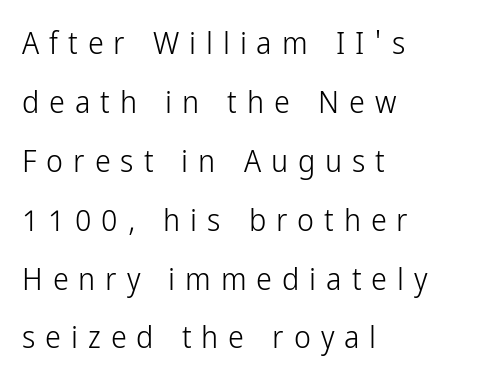
All the whitespace from short lines collects on the right. The horizontal fit of the characters is loose and conspicuously gappy. Decoration check: the copy has no underline. Tall strokes in this sample are plumb rather than angled. The cut favours lightness, reaching ordinary text weight at its darkest.
